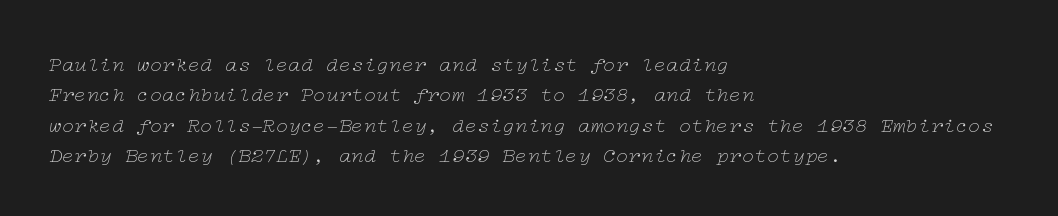
Q: Is the text bold? A: No.
Q: Is the text italic (slanted)? A: Yes, it leans right by about 12 degrees.
Q: Is the text underlined? A: No.
Q: How is the paragraph aligned? A: Left-aligned.
Q: Is the spacing between letters normal or unusually wide? A: Normal.
Q: Is the spacing between lines tight, normal or loose? A: Normal.
